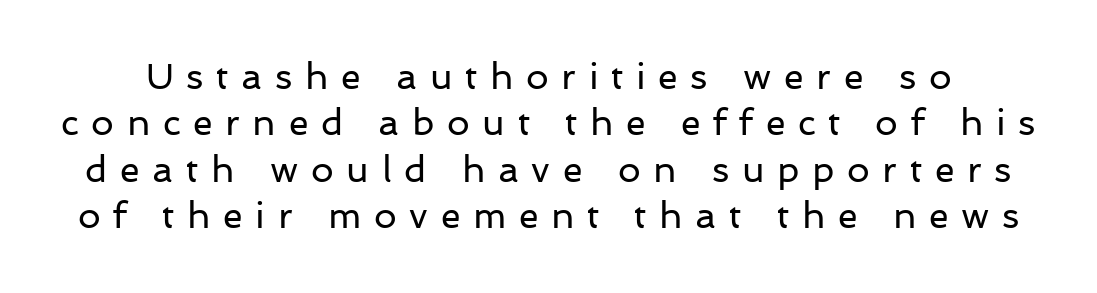
Q: Is the text bold? A: No.
Q: Is the text italic (slanted)? A: No, it is upright.
Q: Is the typeface a serif or a sans-serif typeface? A: Sans-serif.
Q: Is the text underlined? A: No.
Q: Is the spacing between letters normal or unusually wide? A: Unusually wide.
Q: Is the spacing between lines tight, normal or loose? A: Normal.
Q: Width (condensed, normal, or wide)? A: Normal.
Q: Stroke contrast? A: Low.
Q: x-height? A: Medium.
Q: Monospaced? A: No.
